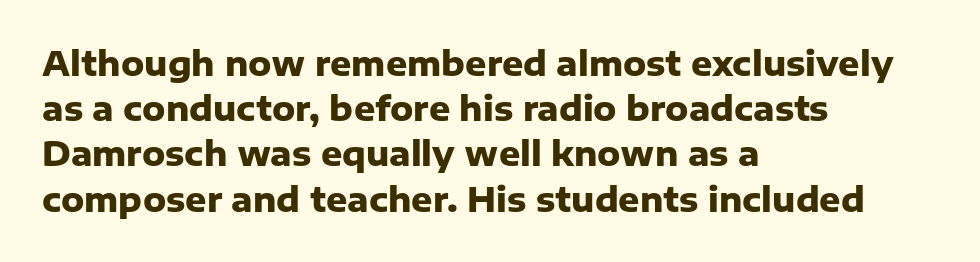
Q: Is the text bold? A: Yes.
Q: Is the text italic (slanted)? A: No, it is upright.
Q: Is the typeface a serif or a sans-serif typeface? A: Sans-serif.
Q: Is the text underlined? A: No.
Q: How is the paragraph aligned? A: Left-aligned.
Q: Is the spacing between letters normal or unusually wide? A: Normal.
Q: Is the spacing between lines tight, normal or loose? A: Normal.
Q: Width (condensed, normal, or wide)? A: Normal.
Q: Stroke contrast? A: Low.
Q: x-height? A: Medium.
Q: Monospaced? A: No.
